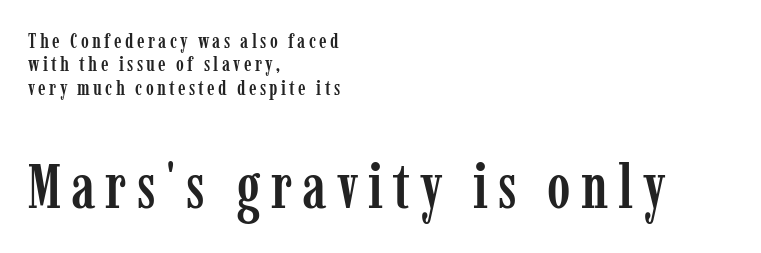
The image shows 63 px condensed serif type, upright; set left-aligned, tight line spacing (1.11x), not underlined; the second (bottom) block is 3.0x larger; low stroke contrast and a medium x-height.
